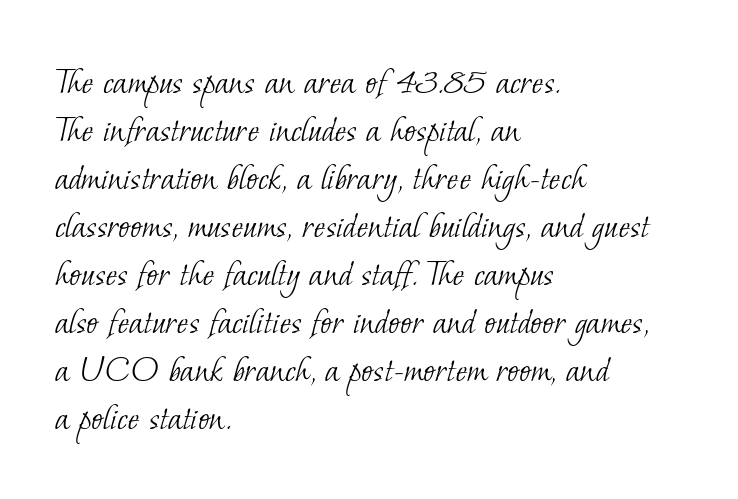
Q: Is the text bold? A: No.
Q: Is the typeface a serif or a sans-serif typeface? A: Serif.
Q: Is the text underlined? A: No.
Q: How is the paragraph aligned? A: Left-aligned.
Q: Is the spacing between letters normal or unusually wide? A: Normal.
Q: Width (condensed, normal, or wide)? A: Normal.
Q: Stroke contrast? A: Low.
Q: x-height? A: Small.
Q: Monospaced? A: No.
